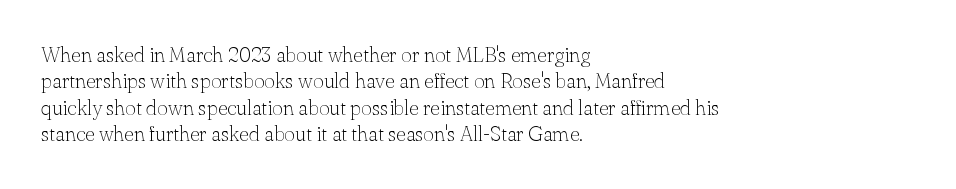
Q: Is the text bold? A: No.
Q: Is the text italic (slanted)? A: No, it is upright.
Q: Is the text underlined? A: No.
Q: How is the paragraph aligned? A: Left-aligned.
Q: Is the spacing between letters normal or unusually wide? A: Normal.
Q: Is the spacing between lines tight, normal or loose? A: Normal.
